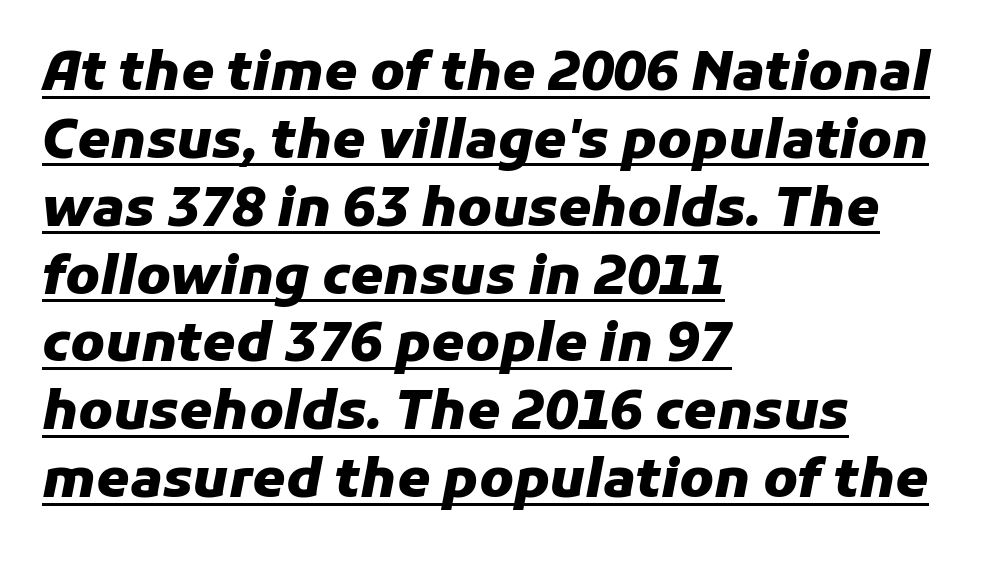
Q: Is the text bold? A: Yes.
Q: Is the text italic (slanted)? A: Yes, it leans right by about 11 degrees.
Q: Is the text underlined? A: Yes.
Q: How is the paragraph aligned? A: Left-aligned.
Q: Is the spacing between letters normal or unusually wide? A: Normal.
Q: Is the spacing between lines tight, normal or loose? A: Normal.
Q: Width (condensed, normal, or wide)? A: Normal.
Q: Stroke contrast? A: Low.
Q: x-height? A: Medium.
Q: Monospaced? A: No.
